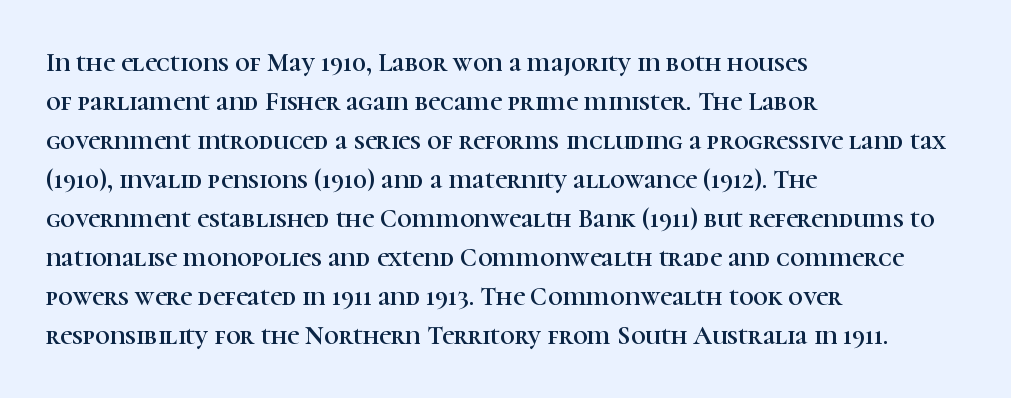
{"italic": "no", "underline": "no", "align": "left", "line_spacing": "normal", "line_spacing_ratio": 1.5, "letter_spacing": "normal", "letter_spacing_em": 0.0, "glyph_px": 26}
